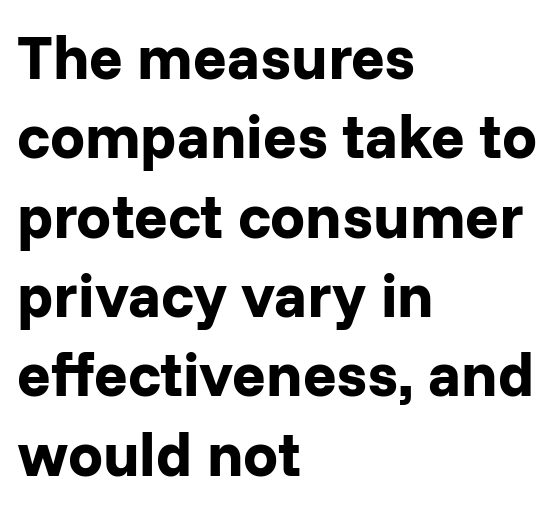
{"serif": "no", "italic": "no", "bold": "yes", "weight": "bold", "width": "normal", "stroke_contrast": "low", "x_height": "medium", "monospaced": "no", "underline": "no", "align": "left", "line_spacing": "normal", "line_spacing_ratio": 1.28, "letter_spacing": "normal", "letter_spacing_em": 0.0, "glyph_px": 62}
